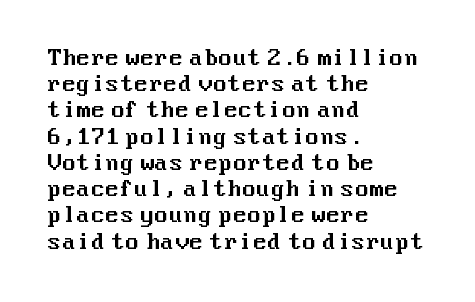
A typesetter would call this leading conventional body-copy spacing. Upright lettering throughout. This rendering uses left alignment, leaving the right contour irregular. The letterforms sit shoulder to shoulder at normal distance. Decoration check: the copy has no underline.
